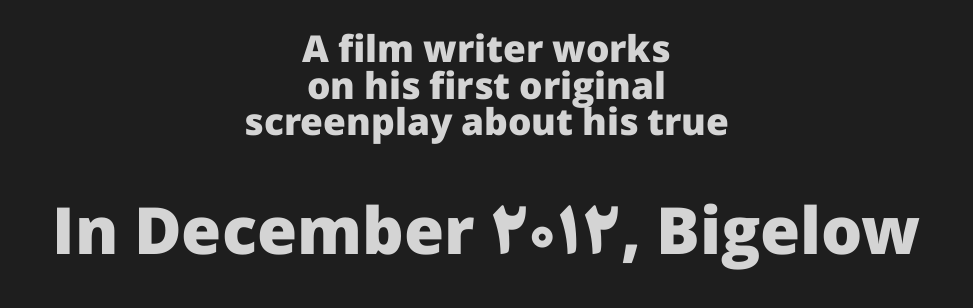
The image shows 65 px heavy sans-serif type, upright; set centered, tight line spacing (0.99x), normal letter spacing, not underlined; the second (bottom) block is 1.76x larger; low stroke contrast and a medium x-height.
